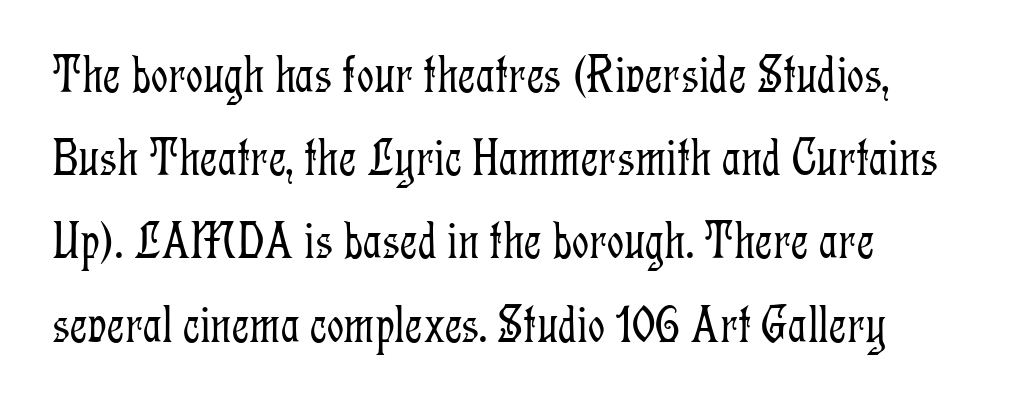
{"serif": "yes", "italic": "no", "bold": "no", "weight": "light", "width": "condensed", "stroke_contrast": "low", "x_height": "medium", "monospaced": "no", "underline": "no", "line_spacing": "normal", "line_spacing_ratio": 1.57, "letter_spacing": "normal", "letter_spacing_em": 0.0, "glyph_px": 53}
